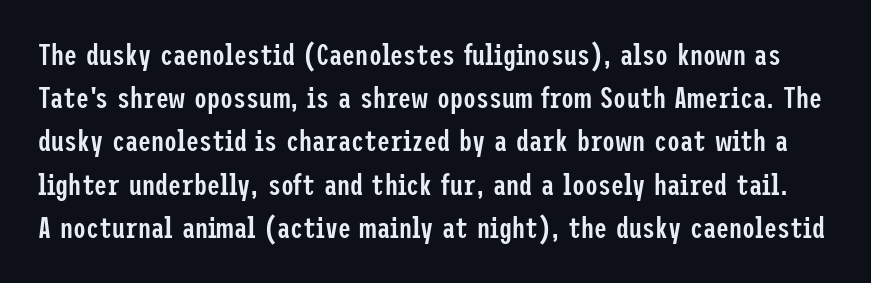
Q: Is the text bold? A: Semi-bold.
Q: Is the text italic (slanted)? A: No, it is upright.
Q: Is the typeface a serif or a sans-serif typeface? A: Sans-serif.
Q: Is the text underlined? A: No.
Q: Is the spacing between letters normal or unusually wide? A: Normal.
Q: Is the spacing between lines tight, normal or loose? A: Normal.
Q: Width (condensed, normal, or wide)? A: Condensed.
Q: Stroke contrast? A: Low.
Q: x-height? A: Medium.
